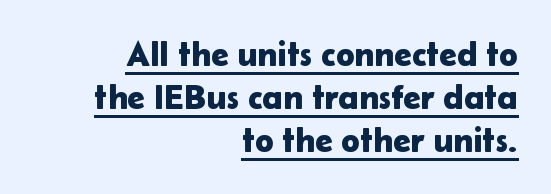
{"serif": "no", "italic": "no", "width": "normal", "stroke_contrast": "low", "x_height": "medium", "monospaced": "no", "underline": "yes", "align": "right", "line_spacing_ratio": 1.23, "letter_spacing": "normal", "letter_spacing_em": 0.0, "glyph_px": 35}
